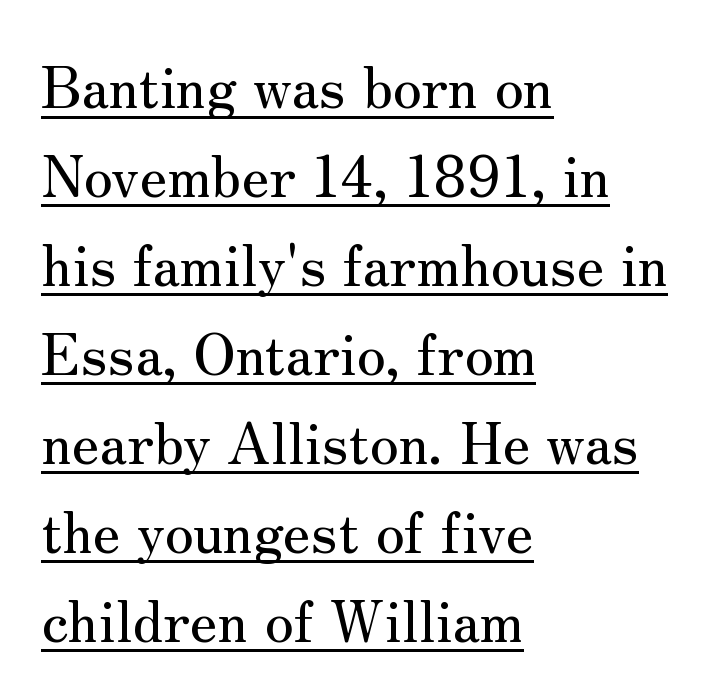
{"serif": "yes", "italic": "no", "width": "normal", "stroke_contrast": "medium", "x_height": "small", "monospaced": "no", "underline": "yes", "align": "left", "line_spacing": "normal", "line_spacing_ratio": 1.56, "letter_spacing": "normal", "letter_spacing_em": 0.0, "glyph_px": 57}
